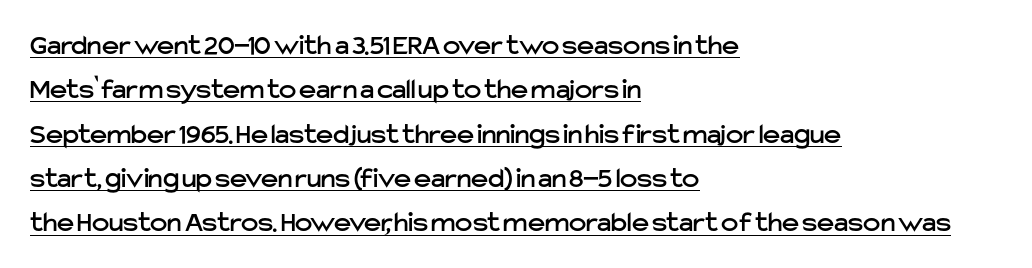
The image shows 29 px sans-serif type, upright; set left-aligned, normal line spacing (1.53x), normal letter spacing, underlined; low stroke contrast and a medium x-height.
